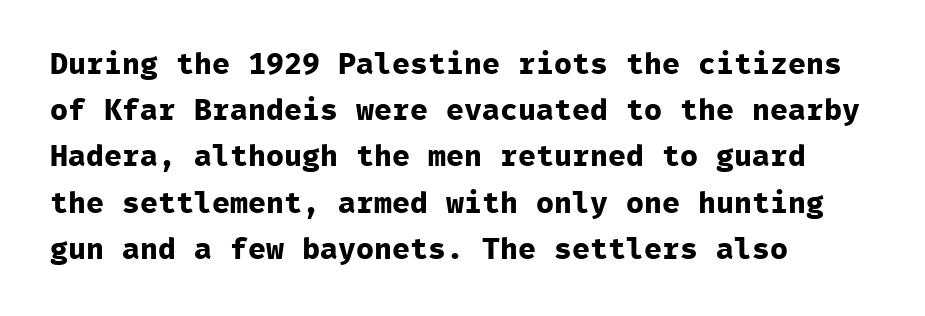
Q: Is the text bold? A: Yes.
Q: Is the text italic (slanted)? A: No, it is upright.
Q: Is the typeface a serif or a sans-serif typeface? A: Sans-serif.
Q: Is the text underlined? A: No.
Q: How is the paragraph aligned? A: Left-aligned.
Q: Is the spacing between letters normal or unusually wide? A: Normal.
Q: Is the spacing between lines tight, normal or loose? A: Normal.
Q: Width (condensed, normal, or wide)? A: Normal.
Q: Stroke contrast? A: Low.
Q: x-height? A: Medium.
Q: Monospaced? A: Yes.
